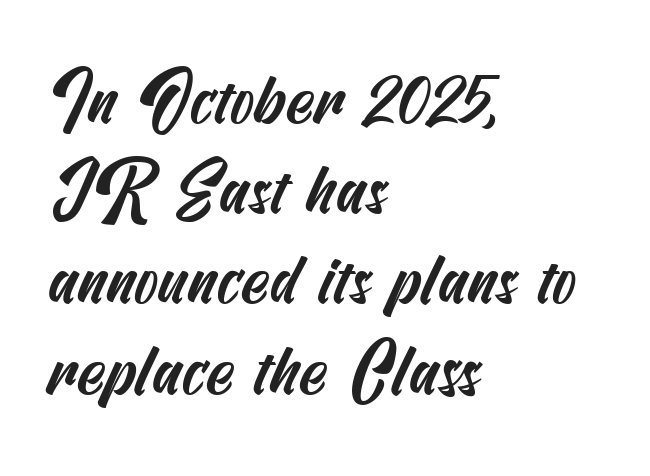
The tracking reads as untouched default to a designer's eye. Left-aligned paragraph, ragged on the right. What's the leading like? Ordinary, nothing unusual. The specimen omits any rule beneath the text block's lines. Examine the stroke ends and you'll find no serifs.
